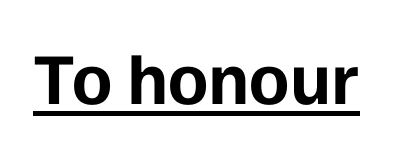
The image shows 73 px bold sans-serif type, upright; set normal letter spacing, underlined; low stroke contrast and a medium x-height.
